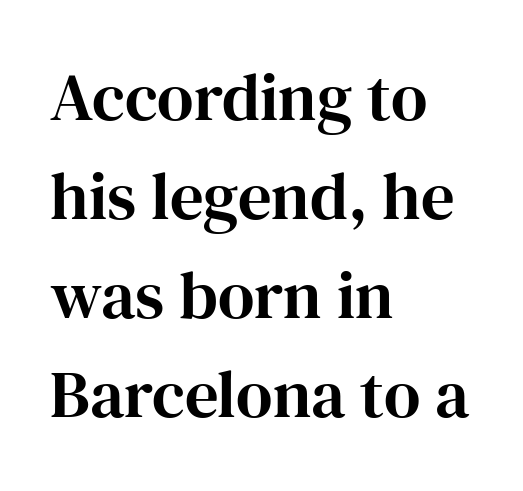
{"serif": "yes", "italic": "no", "width": "normal", "stroke_contrast": "high", "x_height": "medium", "monospaced": "no", "underline": "no", "align": "left", "line_spacing": "normal", "line_spacing_ratio": 1.48, "letter_spacing": "normal", "letter_spacing_em": 0.0, "glyph_px": 67}
